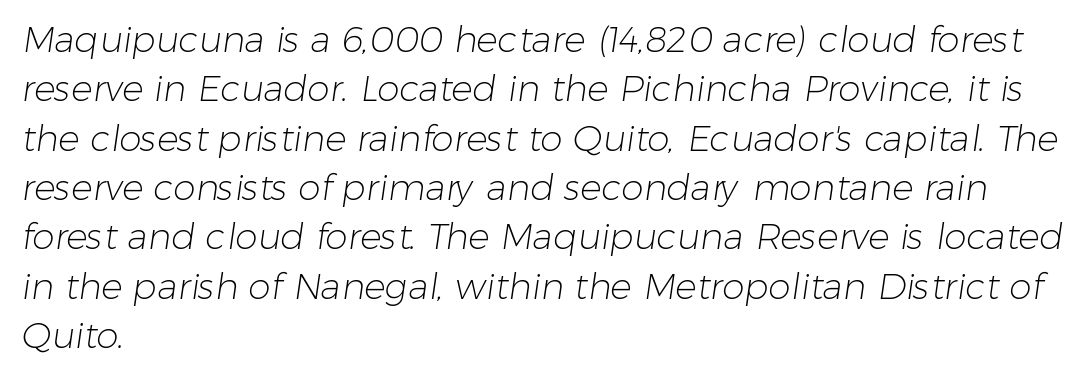
Here the designer chose a conventional face with non-uniform glyph widths. A sans-serif font was chosen for this passage. Horizontal alignment here is leftward, the default for most running prose. Only glyphs here, with clear space below each row. No heavy texture on the line: the type isn't bold. Between one letter and the next there's only the usual sliver of space.
